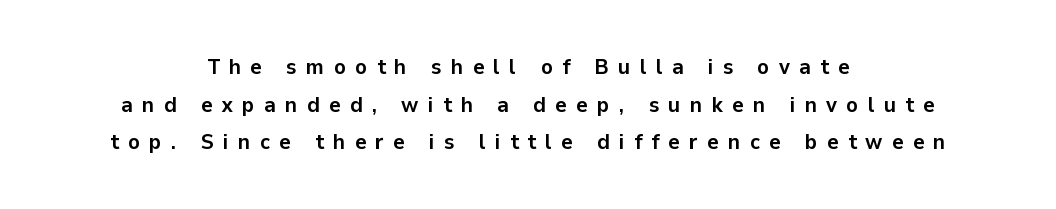
Q: Is the text bold? A: Yes.
Q: Is the text italic (slanted)? A: No, it is upright.
Q: Is the text underlined? A: No.
Q: How is the paragraph aligned? A: Centered.
Q: Is the spacing between letters normal or unusually wide? A: Unusually wide.
